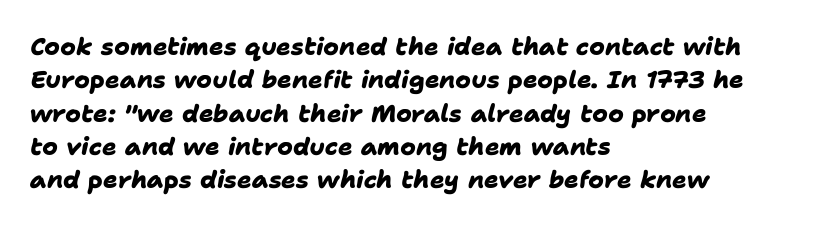
The image shows 24 px bold type; set left-aligned, normal line spacing (1.39x), normal letter spacing, not underlined.
